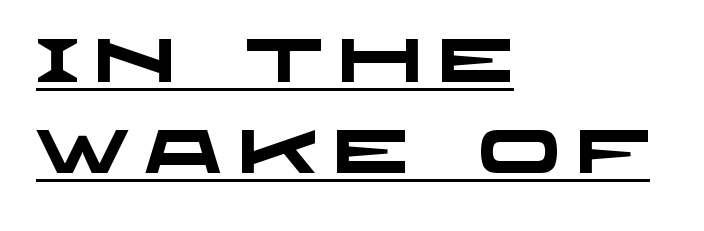
Does the copy run flush right? No — it runs flush left. Each letter keeps its own natural width here, so spacing adapts to shape. Beneath each row of characters lies a ruled line. The face used here is rendered with a markedly widened letterfit. In terms of letterform style, serifs are entirely absent.
